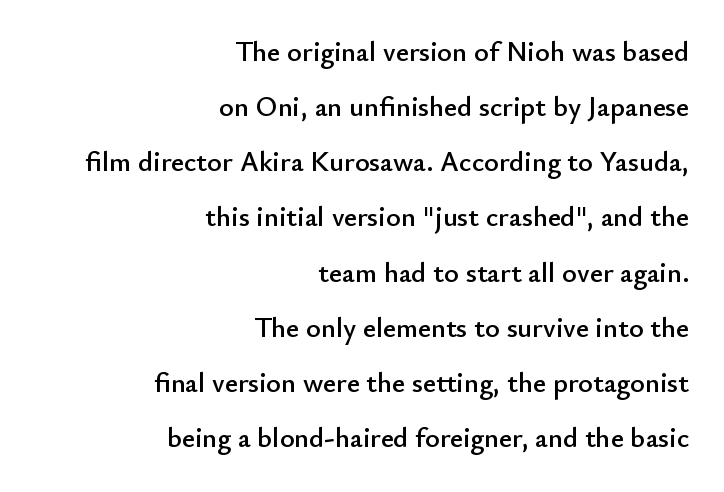
The image shows 28 px sans-serif type, upright; set right-aligned, loose line spacing (1.97x), normal letter spacing, not underlined; low stroke contrast and a small x-height.
